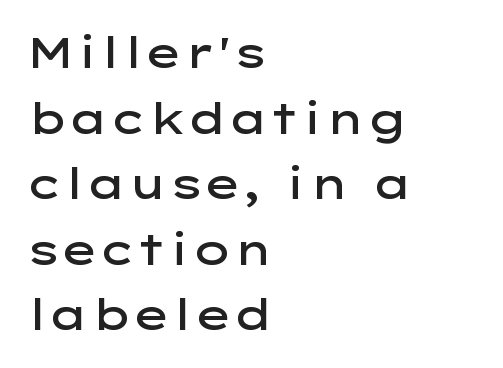
The image shows 42 px semibold, wide sans-serif type, upright; set left-aligned, normal line spacing (1.56x), normal letter spacing, not underlined; low stroke contrast and a medium x-height.
